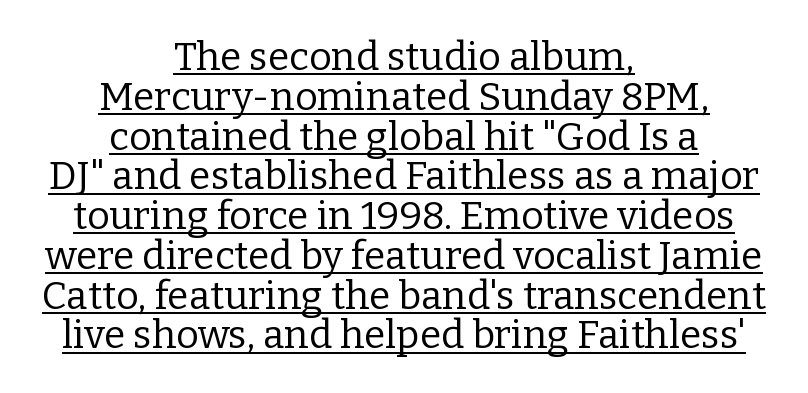
The image shows 39 px regular-weight serif type, upright; set centered, tight line spacing (1.02x), normal letter spacing, underlined; low stroke contrast and a medium x-height.
